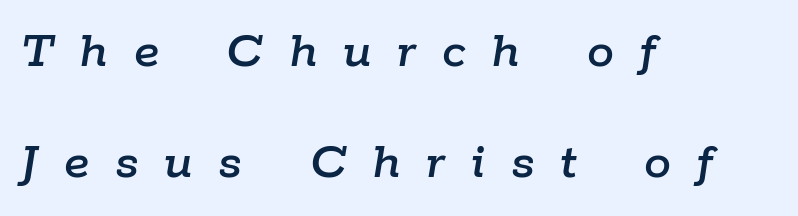
The image shows 54 px text type, italic (leaning right); set left-aligned, loose line spacing (2.05x), unusually wide letter spacing (+0.48 em), not underlined; low stroke contrast and a medium x-height.
